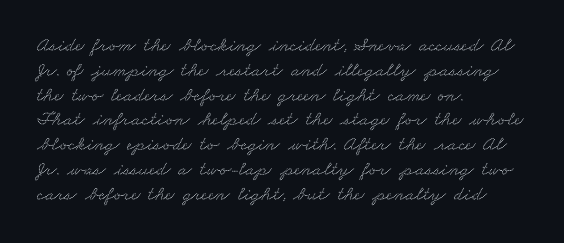
{"underline": "no", "align": "left", "line_spacing_ratio": 1.24, "letter_spacing": "normal", "letter_spacing_em": 0.0, "glyph_px": 20}
